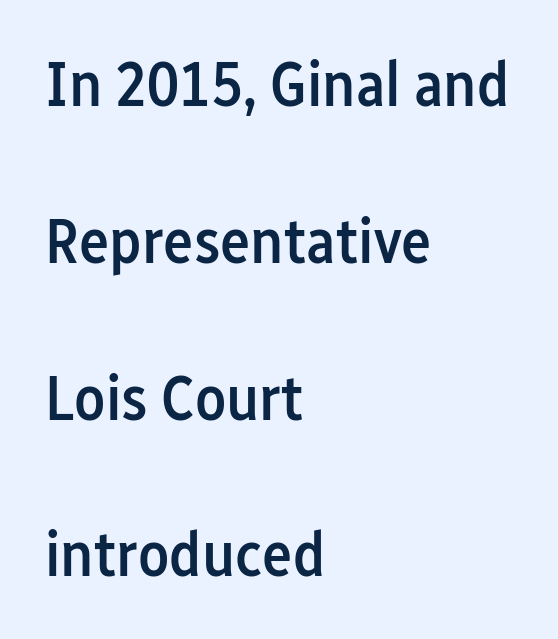
Q: Is the text bold? A: Semi-bold.
Q: Is the text italic (slanted)? A: No, it is upright.
Q: Is the typeface a serif or a sans-serif typeface? A: Sans-serif.
Q: Is the text underlined? A: No.
Q: How is the paragraph aligned? A: Left-aligned.
Q: Is the spacing between letters normal or unusually wide? A: Normal.
Q: Is the spacing between lines tight, normal or loose? A: Loose.
Q: Width (condensed, normal, or wide)? A: Condensed.
Q: Stroke contrast? A: Low.
Q: x-height? A: Medium.
Q: Monospaced? A: No.
